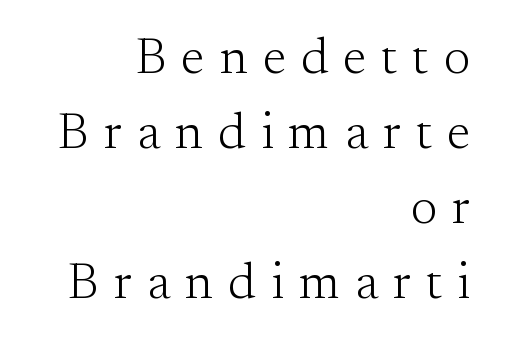
The image shows 51 px light serif type, upright; set right-aligned, normal line spacing (1.47x), unusually wide letter spacing (+0.29 em), not underlined; medium stroke contrast and a small x-height.
